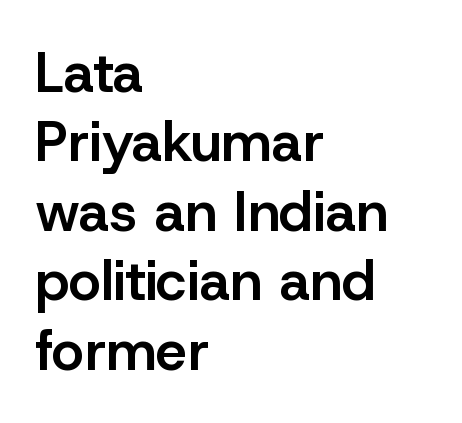
{"serif": "no", "italic": "no", "bold": "semi", "weight": "semibold", "width": "normal", "stroke_contrast": "low", "x_height": "medium", "monospaced": "no", "underline": "no", "align": "left", "line_spacing_ratio": 1.24, "letter_spacing": "normal", "letter_spacing_em": 0.0, "glyph_px": 56}
